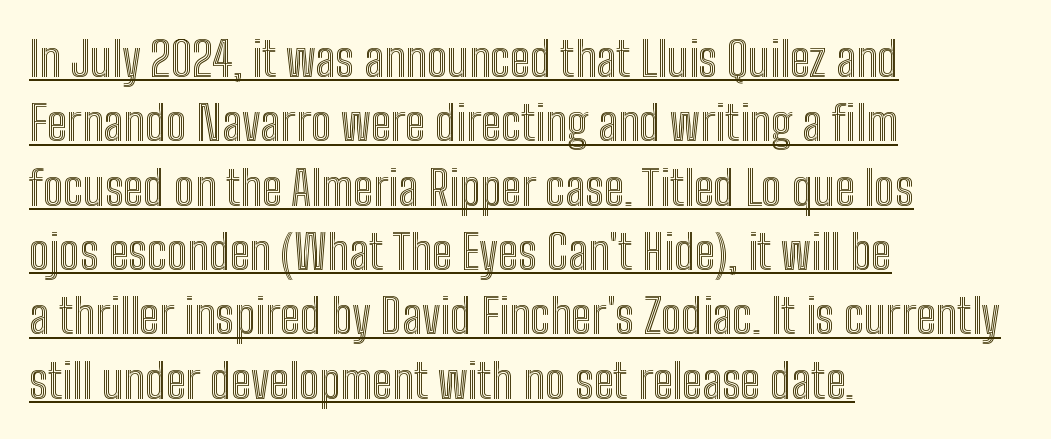
Proportional: the letters do not fall into vertical columns. Each word holds together tightly as a unit, with standard inter-letter gaps. When letters stand straight like this, we call the style roman or upright. The rag falls on the right side of this text block. The rendered words wear a rule along their underside.
